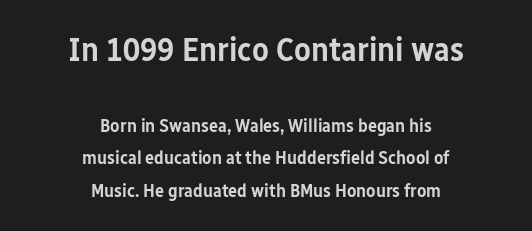
Looks like regular typesetting: each glyph gets only the width it needs. Tall strokes in this sample are plumb rather than angled. A sans-serif font was chosen for this passage. Quick note: underline off. The paragraph shown floats in the horizontal middle. There is no visible air inserted between adjacent glyphs.
